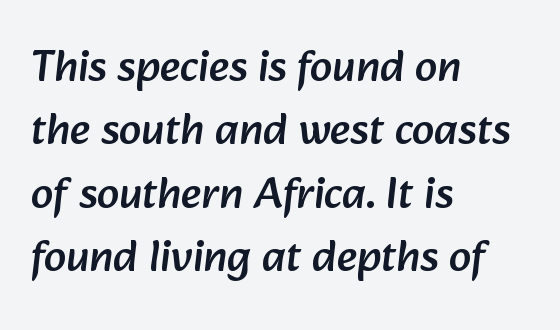
Q: Is the typeface a serif or a sans-serif typeface? A: Sans-serif.
Q: Is the text underlined? A: No.
Q: How is the paragraph aligned? A: Left-aligned.
Q: Is the spacing between letters normal or unusually wide? A: Normal.
Q: Is the spacing between lines tight, normal or loose? A: Normal.
Q: Width (condensed, normal, or wide)? A: Normal.
Q: Stroke contrast? A: Low.
Q: x-height? A: Medium.
Q: Monospaced? A: No.
